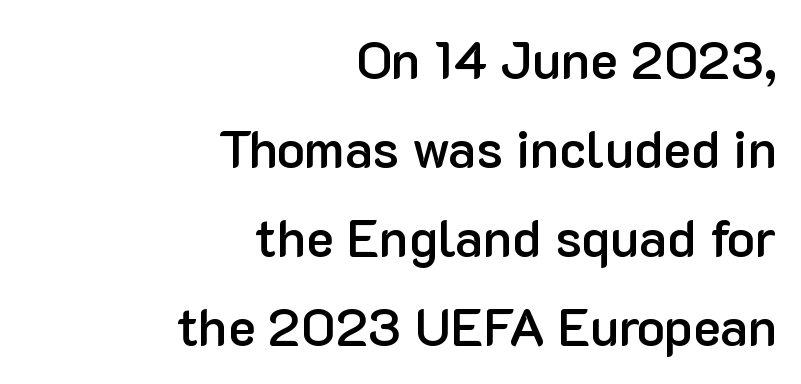
The image shows 52 px semibold sans-serif type, upright; set right-aligned, line spacing 1.71x, normal letter spacing, not underlined; low stroke contrast and a medium x-height.
